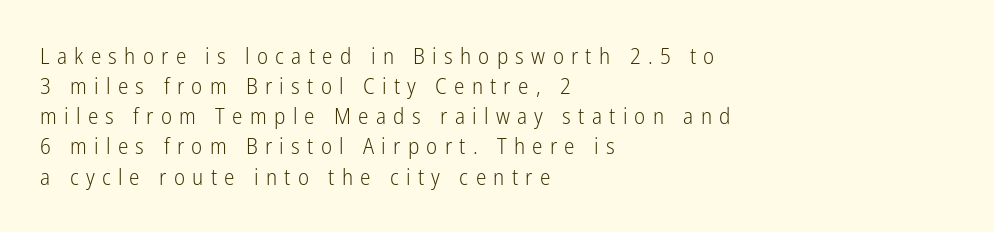
This reads as an unemphasized weight, regular at the heaviest. Honestly, the letter spacing is so wide it's the main thing you notice. When letters stand straight like this, we call the style roman or upright. Underlining? Definitely not there. Where is the straight margin? On the left.
